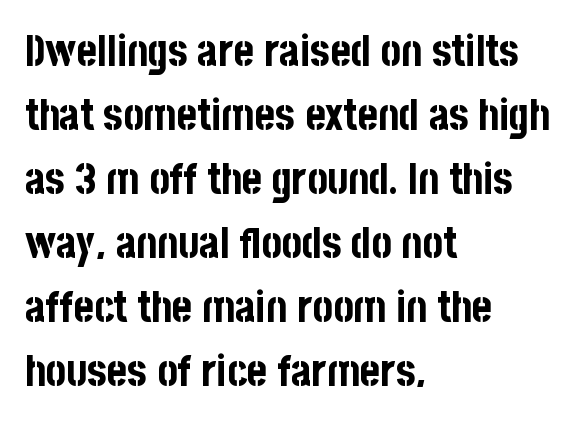
{"serif": "no", "italic": "no", "bold": "yes", "weight": "bold", "width": "condensed", "stroke_contrast": "low", "x_height": "large", "monospaced": "no", "underline": "no", "align": "left", "line_spacing": "normal", "line_spacing_ratio": 1.49, "letter_spacing": "normal", "letter_spacing_em": 0.0, "glyph_px": 43}
